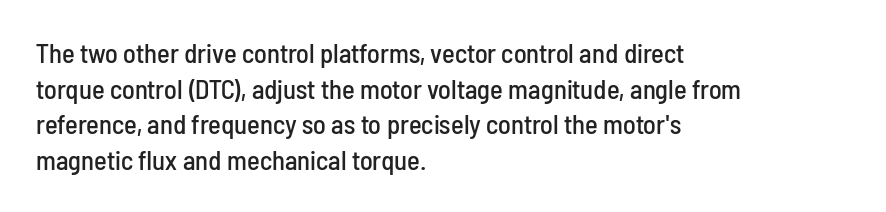
{"italic": "no", "underline": "no", "align": "left", "line_spacing": "normal", "line_spacing_ratio": 1.32, "letter_spacing": "normal", "letter_spacing_em": 0.0, "glyph_px": 27}
